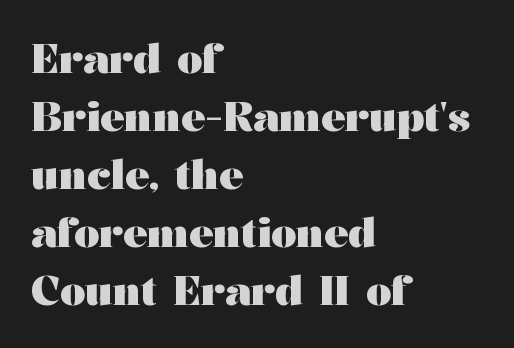
The image shows 40 px heavy, wide serif type, upright; set left-aligned, normal line spacing (1.45x), normal letter spacing, not underlined; medium stroke contrast and a medium x-height.
